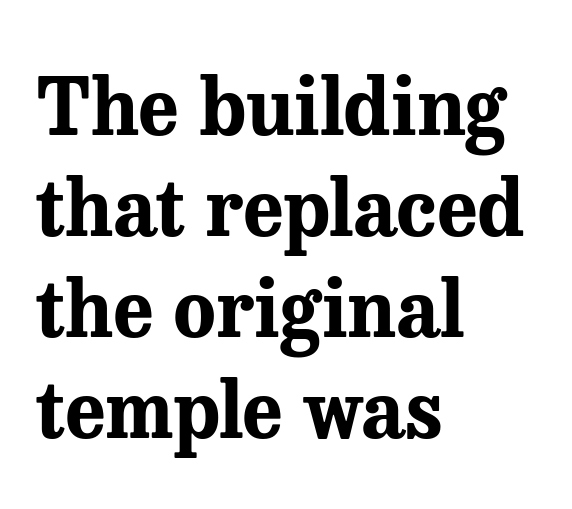
The image shows 79 px bold serif type, upright; set left-aligned, normal line spacing (1.28x), normal letter spacing, not underlined; medium stroke contrast and a medium x-height.
